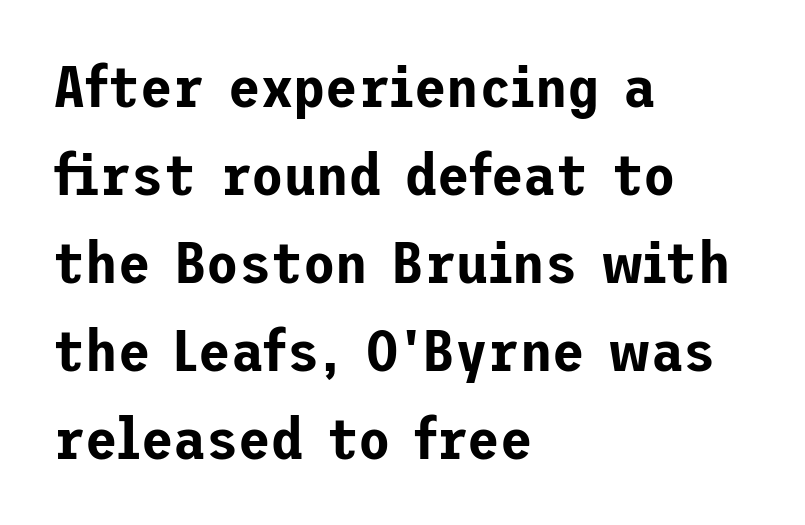
Q: Is the text italic (slanted)? A: No, it is upright.
Q: Is the typeface a serif or a sans-serif typeface? A: Sans-serif.
Q: Is the text underlined? A: No.
Q: How is the paragraph aligned? A: Left-aligned.
Q: Is the spacing between letters normal or unusually wide? A: Normal.
Q: Is the spacing between lines tight, normal or loose? A: Normal.
Q: Width (condensed, normal, or wide)? A: Normal.
Q: Stroke contrast? A: Low.
Q: x-height? A: Medium.
